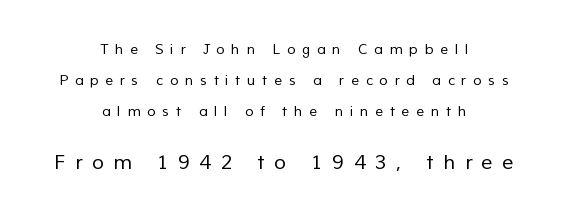
{"bold": "no", "underline": "no", "align": "center", "line_spacing": "loose", "line_spacing_ratio": 2.21, "letter_spacing": "wide", "letter_spacing_em": 0.48, "larger_block": "second", "size_ratio": 1.43, "glyph_px": 20}
